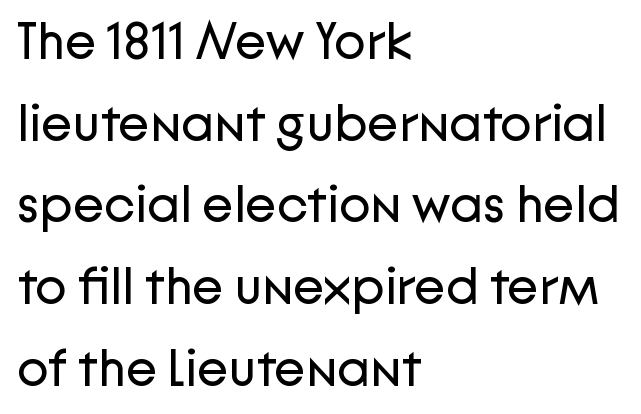
Letters have the restrained weight of plain body copy at most. Honestly, the letter spacing is just normal — you wouldn't notice it. Type without underlining. One glance says typical: line gaps are just what's usual.
